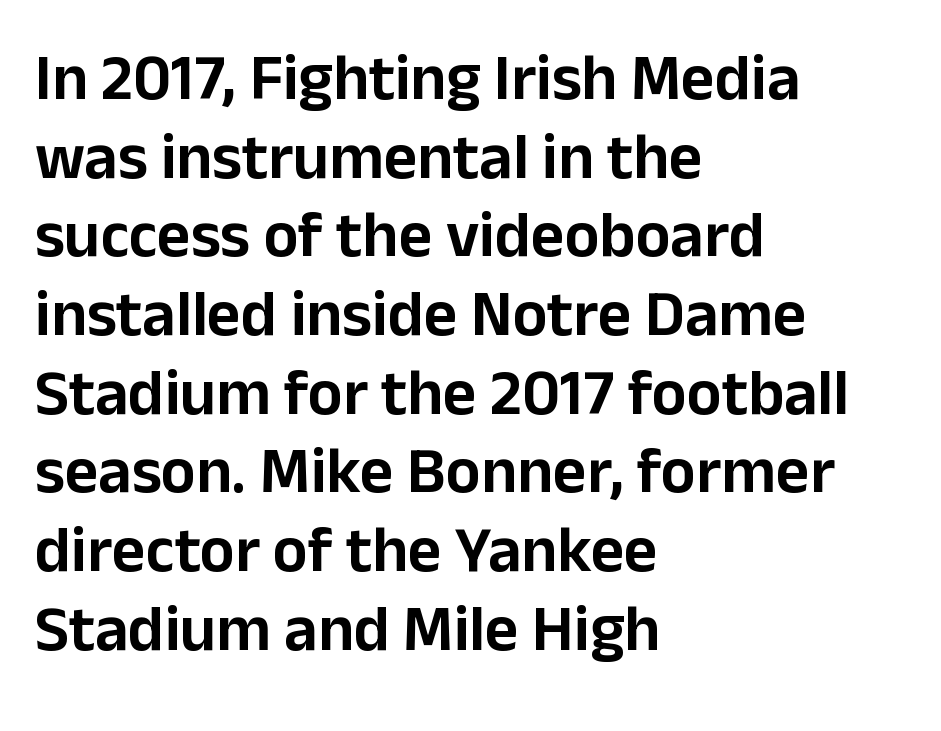
{"serif": "no", "italic": "no", "width": "normal", "stroke_contrast": "low", "x_height": "medium", "monospaced": "no", "underline": "no", "align": "left", "line_spacing_ratio": 1.21, "letter_spacing": "normal", "letter_spacing_em": 0.0, "glyph_px": 65}
